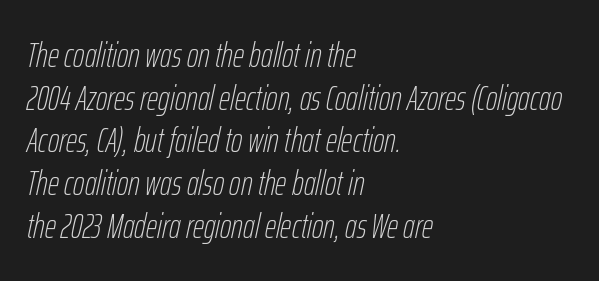
The image shows 35 px thin, condensed type, italic (leaning right); set left-aligned, line spacing 1.22x, normal letter spacing, not underlined; low stroke contrast and a medium x-height.
